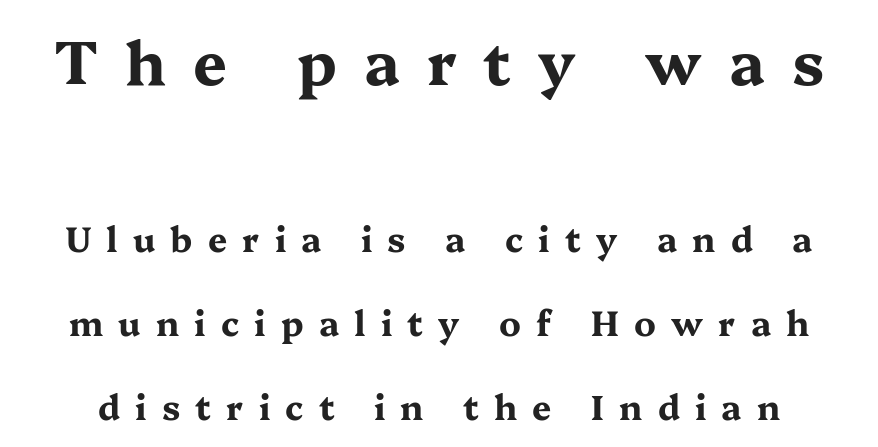
Q: Is the text bold? A: Yes.
Q: Is the text italic (slanted)? A: No, it is upright.
Q: Is the typeface a serif or a sans-serif typeface? A: Serif.
Q: Is the text underlined? A: No.
Q: Is the spacing between letters normal or unusually wide? A: Unusually wide.
Q: Is the spacing between lines tight, normal or loose? A: Loose.
Q: Which block of text is set in a larger size, the first (top) or the second (bottom)? A: The first (top) one.
Q: Width (condensed, normal, or wide)? A: Wide.
Q: Stroke contrast? A: Medium.
Q: x-height? A: Medium.
Q: Monospaced? A: No.
